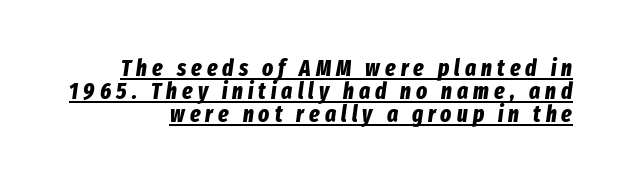
Q: Is the text bold? A: Yes.
Q: Is the text italic (slanted)? A: Yes, it leans right by about 8 degrees.
Q: Is the text underlined? A: Yes.
Q: Is the spacing between letters normal or unusually wide? A: Unusually wide.
Q: Is the spacing between lines tight, normal or loose? A: Tight.
